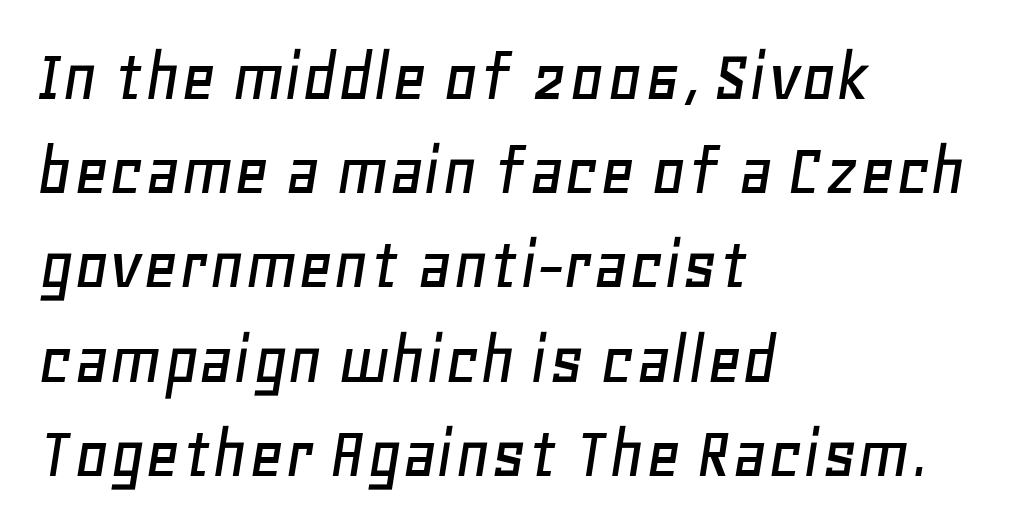
Would a proofreader flag this as italicized? Yes. Clear beneath every line of the passage. Spacing verdict: proportional, widths tailored to each character. The gaps between neighbouring characters are ordinary and unremarkable. In CSS terms this would be text-align: left.
